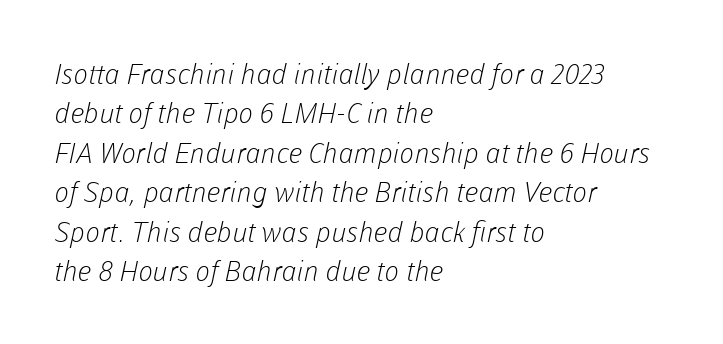
Q: Is the text bold? A: No.
Q: Is the typeface a serif or a sans-serif typeface? A: Sans-serif.
Q: Is the text underlined? A: No.
Q: How is the paragraph aligned? A: Left-aligned.
Q: Is the spacing between letters normal or unusually wide? A: Normal.
Q: Is the spacing between lines tight, normal or loose? A: Normal.
Q: Width (condensed, normal, or wide)? A: Normal.
Q: Stroke contrast? A: Low.
Q: x-height? A: Medium.
Q: Monospaced? A: No.
